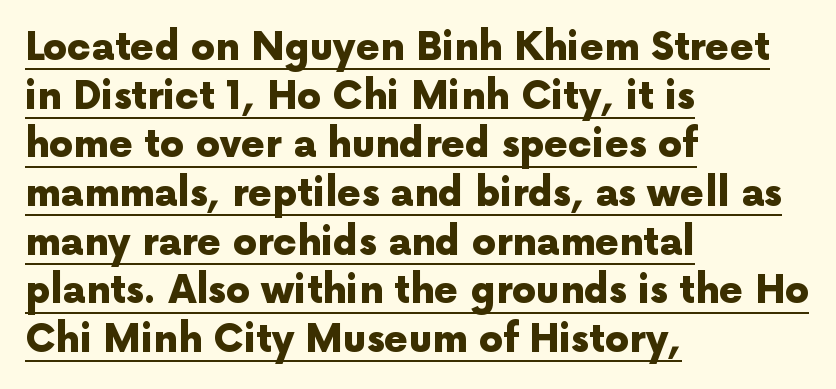
{"serif": "no", "italic": "no", "bold": "yes", "weight": "heavy", "width": "normal", "x_height": "medium", "monospaced": "no", "underline": "yes", "align": "left", "line_spacing": "normal", "line_spacing_ratio": 1.28, "letter_spacing": "normal", "letter_spacing_em": 0.0, "glyph_px": 38}
